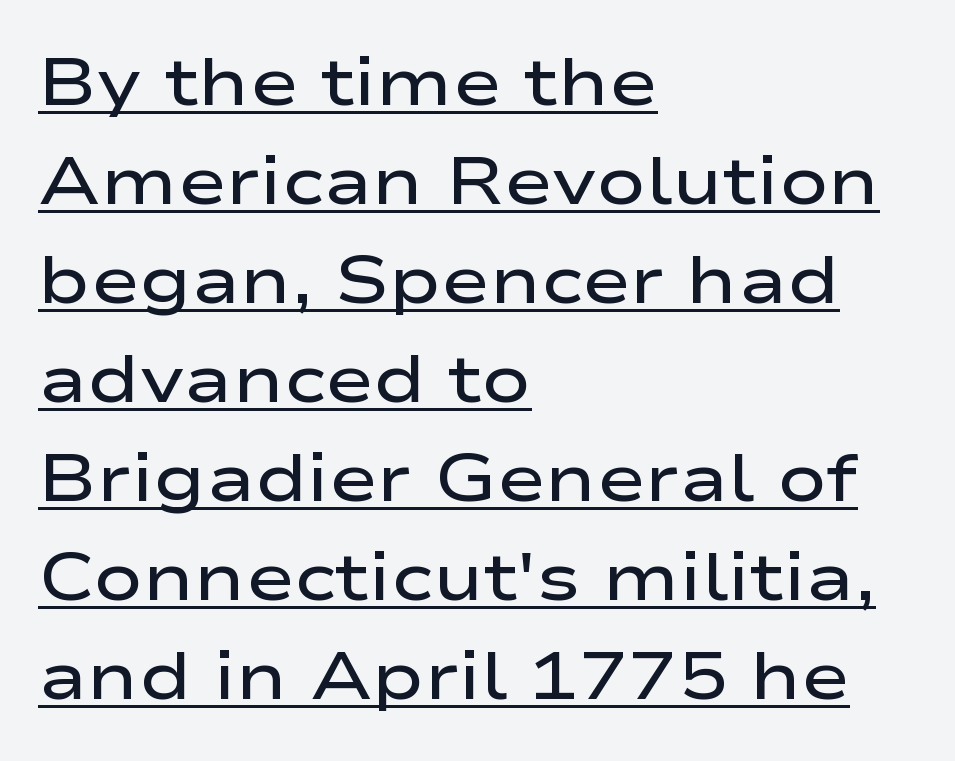
Q: Is the text bold? A: Semi-bold.
Q: Is the text italic (slanted)? A: No, it is upright.
Q: Is the typeface a serif or a sans-serif typeface? A: Sans-serif.
Q: Is the text underlined? A: Yes.
Q: How is the paragraph aligned? A: Left-aligned.
Q: Is the spacing between letters normal or unusually wide? A: Normal.
Q: Is the spacing between lines tight, normal or loose? A: Normal.
Q: Width (condensed, normal, or wide)? A: Wide.
Q: Stroke contrast? A: Low.
Q: x-height? A: Medium.
Q: Monospaced? A: No.
